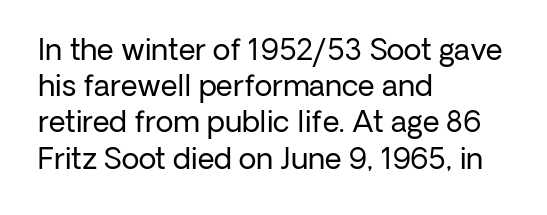
Q: Is the text bold? A: No.
Q: Is the text italic (slanted)? A: No, it is upright.
Q: Is the typeface a serif or a sans-serif typeface? A: Sans-serif.
Q: Is the text underlined? A: No.
Q: How is the paragraph aligned? A: Left-aligned.
Q: Is the spacing between letters normal or unusually wide? A: Normal.
Q: Is the spacing between lines tight, normal or loose? A: Normal.
Q: Width (condensed, normal, or wide)? A: Normal.
Q: Stroke contrast? A: Low.
Q: x-height? A: Medium.
Q: Monospaced? A: No.
